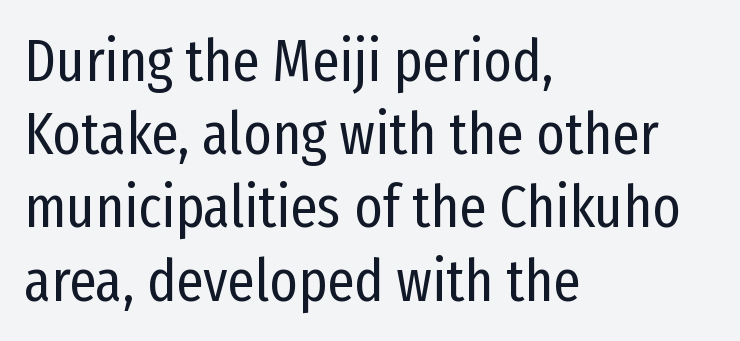
Q: Is the text bold? A: No.
Q: Is the text italic (slanted)? A: No, it is upright.
Q: Is the typeface a serif or a sans-serif typeface? A: Sans-serif.
Q: Is the text underlined? A: No.
Q: How is the paragraph aligned? A: Left-aligned.
Q: Is the spacing between letters normal or unusually wide? A: Normal.
Q: Width (condensed, normal, or wide)? A: Condensed.
Q: Stroke contrast? A: Low.
Q: x-height? A: Medium.
Q: Monospaced? A: No.
